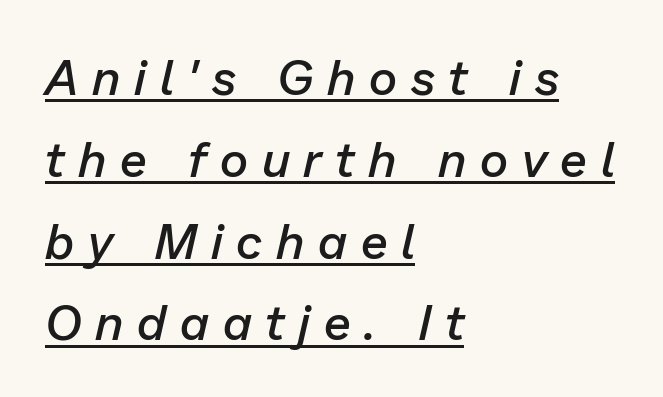
Q: Is the text bold? A: Semi-bold.
Q: Is the text italic (slanted)? A: Yes, it leans right by about 13 degrees.
Q: Is the text underlined? A: Yes.
Q: How is the paragraph aligned? A: Left-aligned.
Q: Is the spacing between letters normal or unusually wide? A: Unusually wide.
Q: Is the spacing between lines tight, normal or loose? A: Normal.
Q: Width (condensed, normal, or wide)? A: Normal.
Q: Stroke contrast? A: Low.
Q: x-height? A: Medium.
Q: Monospaced? A: No.
